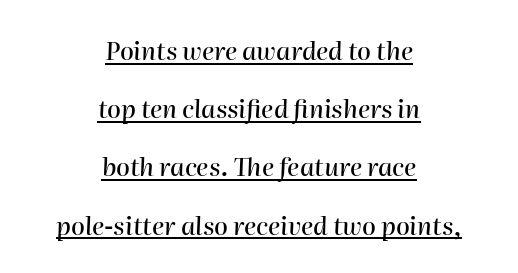
Like a heading marked for emphasis, these lines bear an underscore. If you drew a line through each stem, it would be angled. Whoever set this chose breathing room over compactness in the vertical rhythm. This sample is center-justified, so both line endings float freely.
